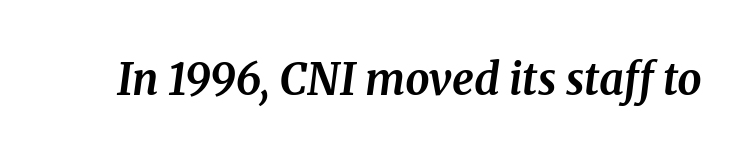
The image shows 43 px bold serif type, italic (leaning right); set normal letter spacing, not underlined; medium stroke contrast and a medium x-height.
